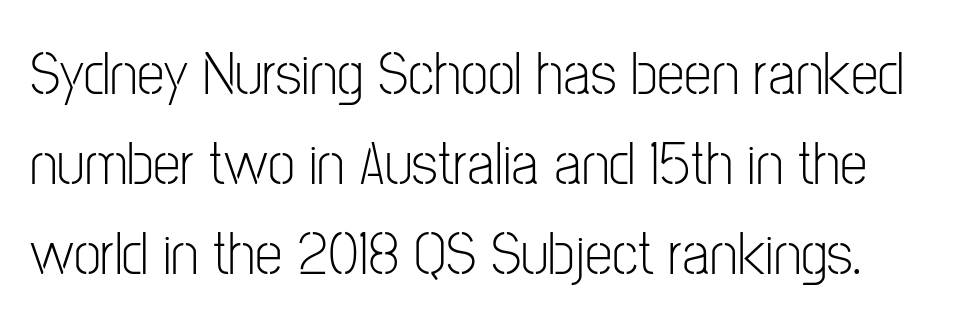
Stems and bowls with no extra thickness — not bold. Here the glyphs are tracked normally, forming tight word shapes. A typesetter would call this proportional, since set widths differ per character. Designer's note — italics off, roman on. The lines sit at an ordinary, default distance from one another.
